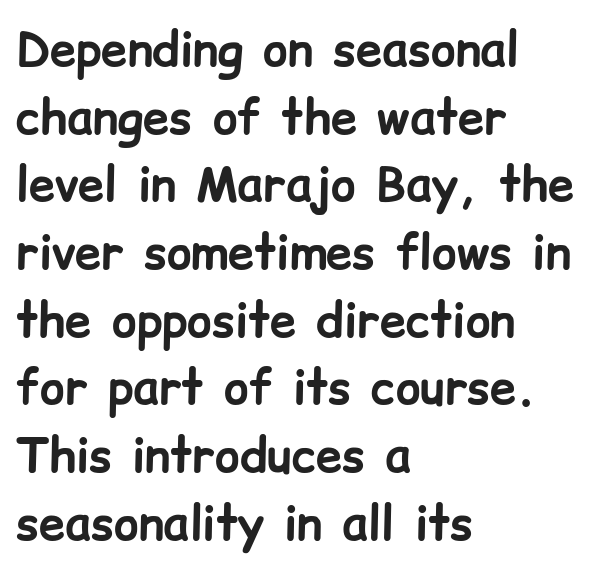
The image shows 47 px bold sans-serif type, upright; set left-aligned, normal line spacing (1.44x), normal letter spacing, not underlined; low stroke contrast and a medium x-height.
